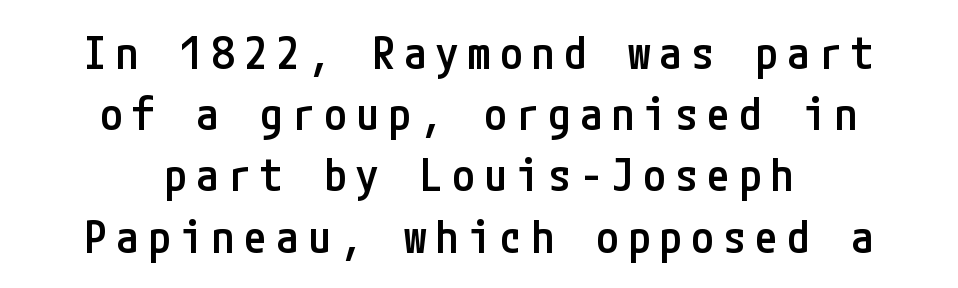
Q: Is the text bold? A: Semi-bold.
Q: Is the text italic (slanted)? A: No, it is upright.
Q: Is the typeface a serif or a sans-serif typeface? A: Sans-serif.
Q: Is the text underlined? A: No.
Q: How is the paragraph aligned? A: Centered.
Q: Is the spacing between letters normal or unusually wide? A: Unusually wide.
Q: Is the spacing between lines tight, normal or loose? A: Normal.
Q: Width (condensed, normal, or wide)? A: Condensed.
Q: Stroke contrast? A: Low.
Q: x-height? A: Medium.
